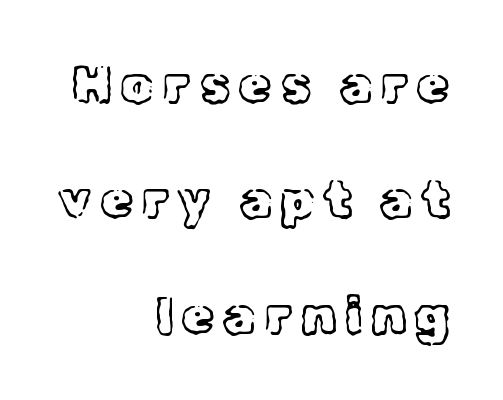
Q: Is the text bold? A: No.
Q: Is the text italic (slanted)? A: No, it is upright.
Q: Is the typeface a serif or a sans-serif typeface? A: Serif.
Q: Is the text underlined? A: No.
Q: How is the paragraph aligned? A: Right-aligned.
Q: Is the spacing between lines tight, normal or loose? A: Loose.
Q: Width (condensed, normal, or wide)? A: Normal.
Q: x-height? A: Medium.
Q: Monospaced? A: No.
